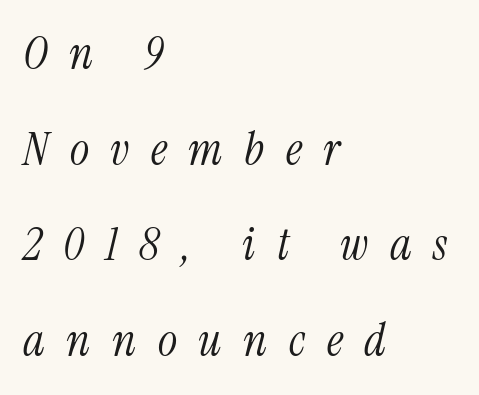
{"serif": "yes", "italic": "yes", "lean": "right", "slant_degrees": 13, "bold": "no", "weight": "light", "width": "condensed", "stroke_contrast": "medium", "x_height": "medium", "monospaced": "no", "underline": "no", "align": "left", "line_spacing": "loose", "line_spacing_ratio": 2.08, "letter_spacing": "wide", "letter_spacing_em": 0.47, "glyph_px": 46}
